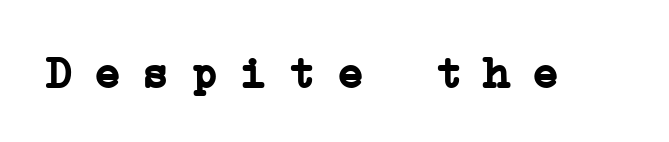
The image shows 45 px semibold serif type, upright; set unusually wide letter spacing (+0.48 em), not underlined; low stroke contrast and a medium x-height.
